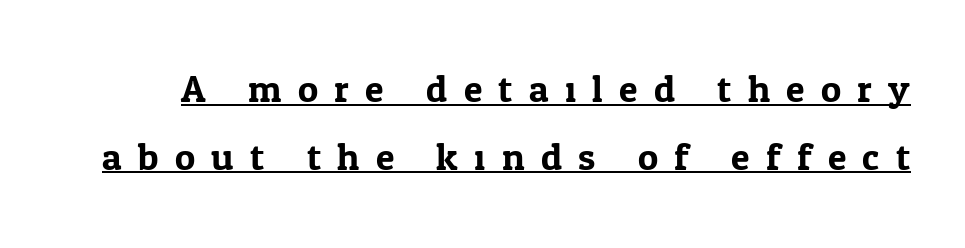
Q: Is the text italic (slanted)? A: No, it is upright.
Q: Is the typeface a serif or a sans-serif typeface? A: Serif.
Q: Is the text underlined? A: Yes.
Q: Is the spacing between letters normal or unusually wide? A: Unusually wide.
Q: Width (condensed, normal, or wide)? A: Normal.
Q: Stroke contrast? A: Low.
Q: x-height? A: Medium.
Q: Monospaced? A: No.
